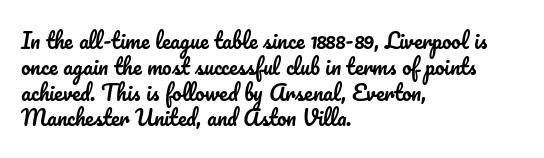
Q: Is the text italic (slanted)? A: Yes.
Q: Is the text underlined? A: No.
Q: How is the paragraph aligned? A: Left-aligned.
Q: Is the spacing between letters normal or unusually wide? A: Normal.
